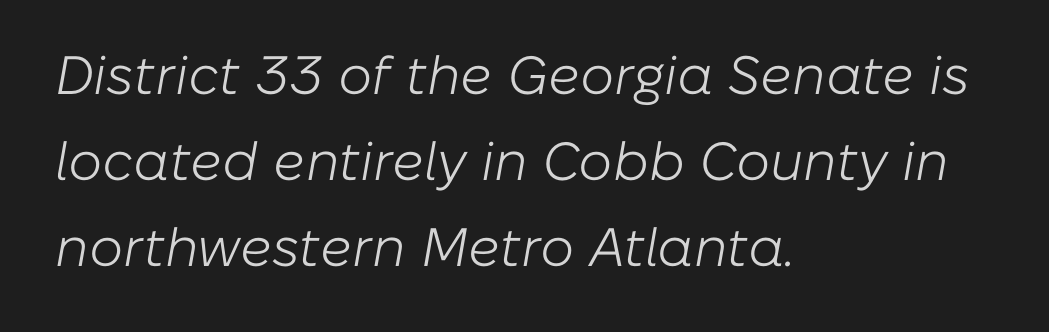
Left-aligned paragraph, ragged on the right. The weight would be labelled regular, book, light, or lighter still. The gaps between neighbouring characters are ordinary and unremarkable. The glyphs are unaccompanied by any horizontal stroke below them.
